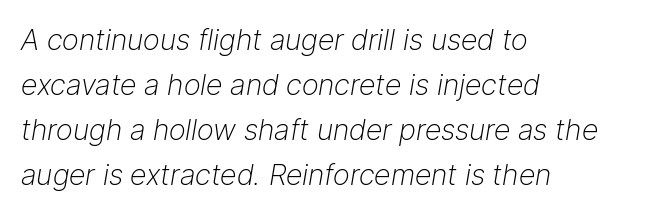
This rendering leaves character spacing at its baseline value. These lines are set flush left with a ragged right edge. Line spacing here is normal. The strokes carry an ordinary text weight at most. The letters advance in unequal steps, a hallmark of proportional type.
